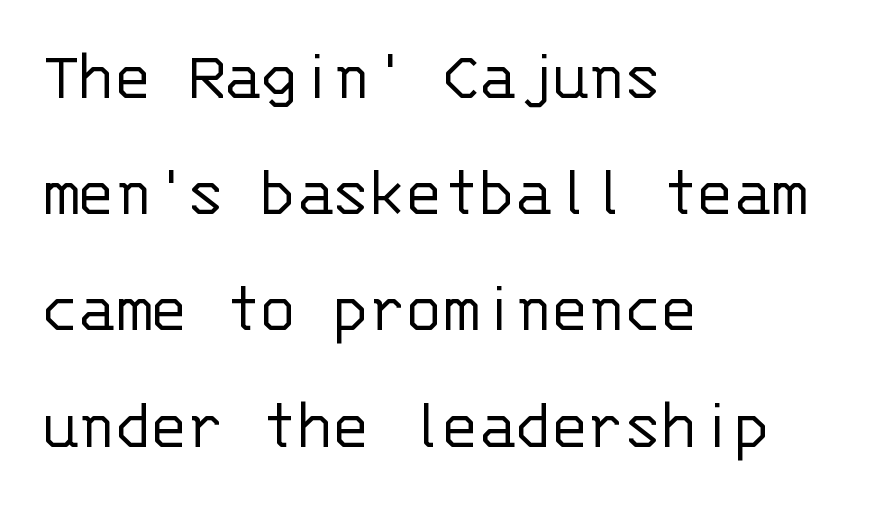
{"serif": "no", "italic": "no", "bold": "no", "weight": "light", "width": "normal", "stroke_contrast": "low", "x_height": "large", "monospaced": "yes", "underline": "no", "align": "left", "line_spacing": "normal", "line_spacing_ratio": 1.57, "letter_spacing": "normal", "letter_spacing_em": 0.0, "glyph_px": 74}
